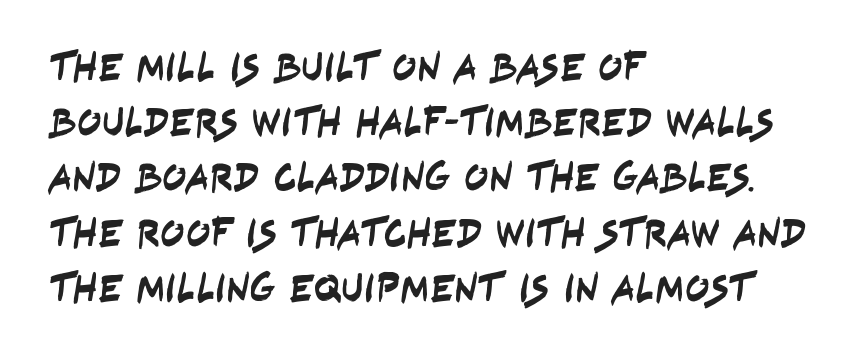
{"serif": "no", "width": "condensed", "stroke_contrast": "low", "x_height": "large", "monospaced": "no", "underline": "no", "align": "left", "line_spacing": "normal", "line_spacing_ratio": 1.38, "letter_spacing": "normal", "letter_spacing_em": 0.0, "glyph_px": 40}
